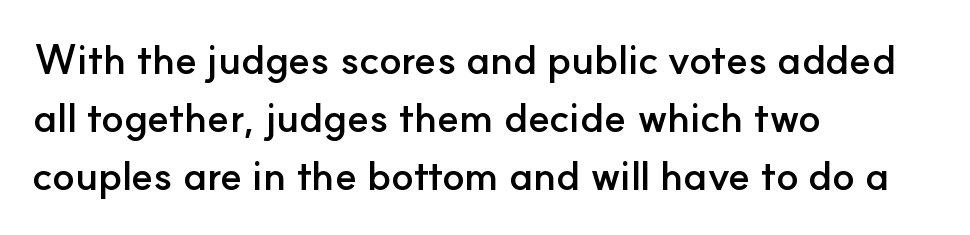
Q: Is the text bold? A: Yes.
Q: Is the text italic (slanted)? A: No, it is upright.
Q: Is the typeface a serif or a sans-serif typeface? A: Sans-serif.
Q: Is the text underlined? A: No.
Q: How is the paragraph aligned? A: Left-aligned.
Q: Is the spacing between letters normal or unusually wide? A: Normal.
Q: Is the spacing between lines tight, normal or loose? A: Normal.
Q: Width (condensed, normal, or wide)? A: Normal.
Q: Stroke contrast? A: Low.
Q: x-height? A: Small.
Q: Monospaced? A: No.
